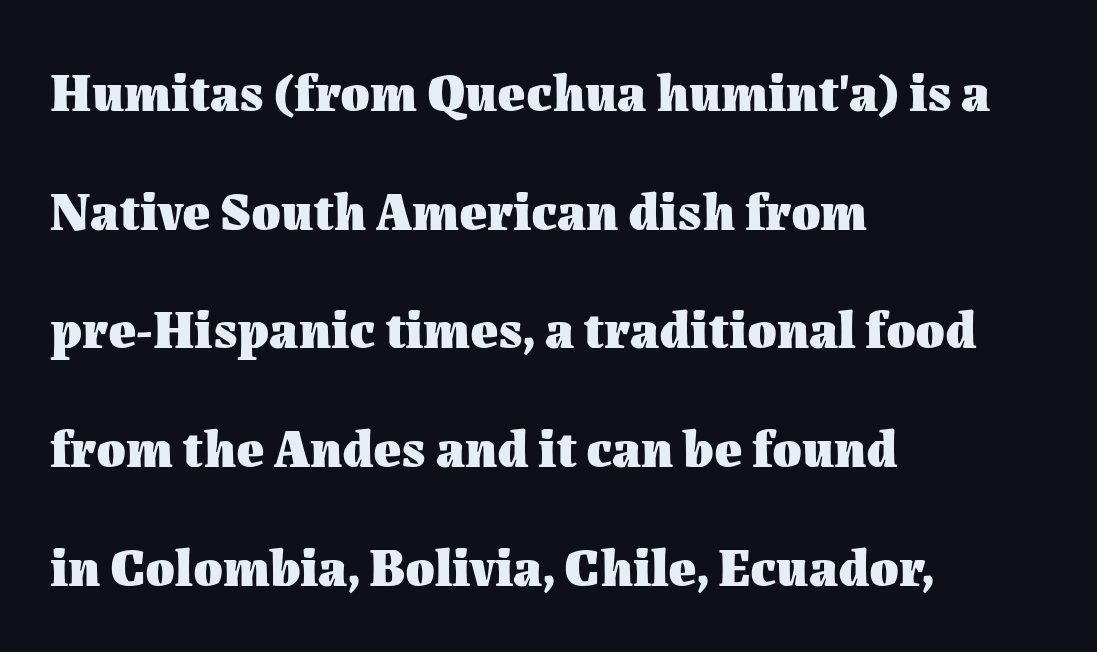
The image shows 53 px heavy type, upright; set left-aligned, loose line spacing (2.24x), normal letter spacing, not underlined; medium stroke contrast and a medium x-height.
